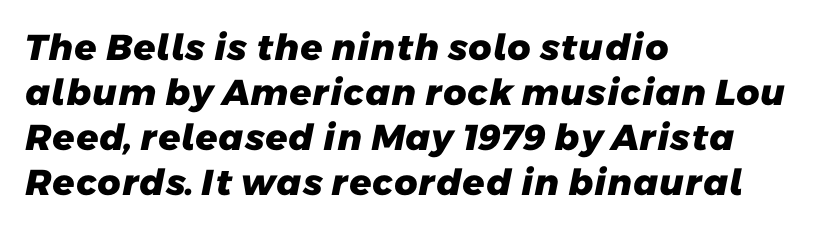
{"serif": "no", "bold": "yes", "weight": "heavy", "width": "normal", "stroke_contrast": "low", "x_height": "medium", "monospaced": "no", "underline": "no", "align": "left", "line_spacing": "normal", "line_spacing_ratio": 1.25, "letter_spacing": "normal", "letter_spacing_em": 0.0, "glyph_px": 36}
